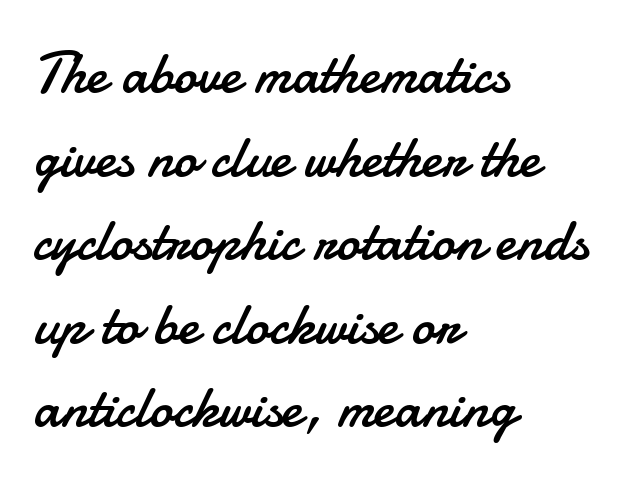
The image shows 58 px regular-weight sans-serif type; set left-aligned, normal line spacing (1.44x), normal letter spacing, not underlined; low stroke contrast and a small x-height.
